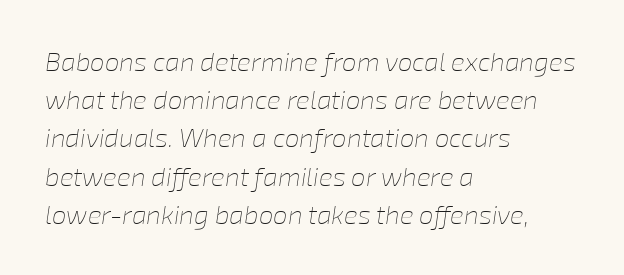
The image shows 26 px text type, italic (leaning right); set left-aligned, normal line spacing (1.47x), normal letter spacing, not underlined.
